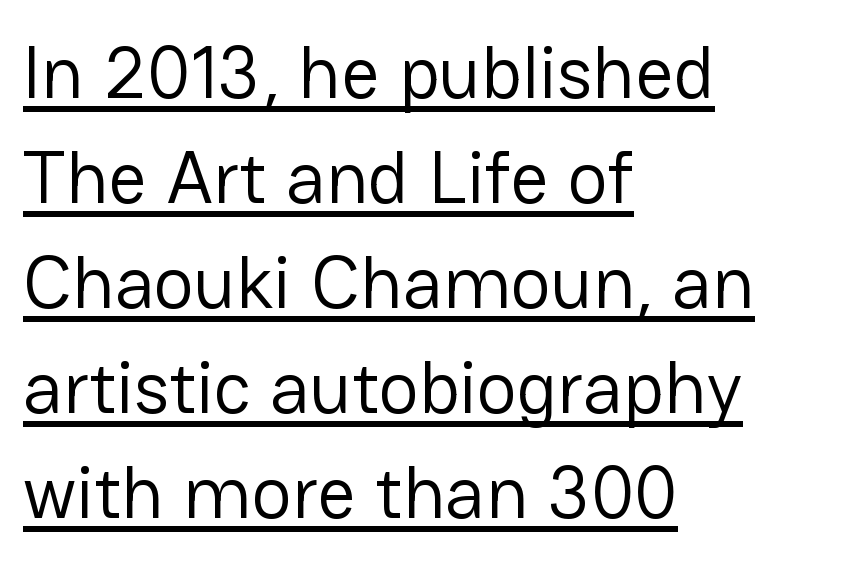
Q: Is the text bold? A: No.
Q: Is the text italic (slanted)? A: No, it is upright.
Q: Is the typeface a serif or a sans-serif typeface? A: Sans-serif.
Q: Is the text underlined? A: Yes.
Q: How is the paragraph aligned? A: Left-aligned.
Q: Is the spacing between letters normal or unusually wide? A: Normal.
Q: Is the spacing between lines tight, normal or loose? A: Normal.
Q: Width (condensed, normal, or wide)? A: Normal.
Q: Stroke contrast? A: Low.
Q: x-height? A: Medium.
Q: Monospaced? A: No.
